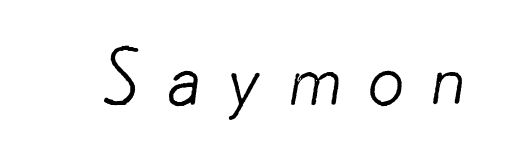
Here the glyphs are tracked loosely, breaking word shapes into spaced letters. Words float on clear page, feet unadorned. Weight class: somewhere from thin through regular. Do the characters align in a grid? No, the font is proportional.
